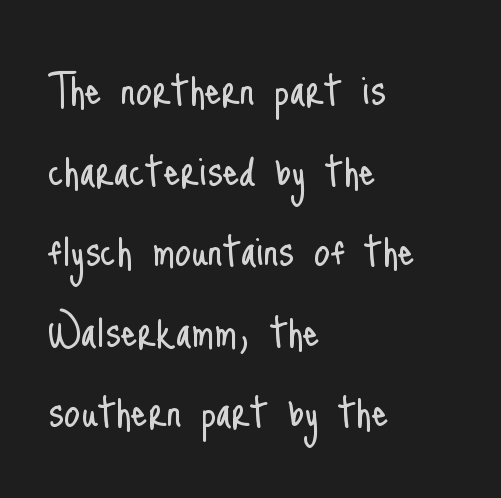
When letters stand straight like this, we call the style roman or upright. Line beginnings align vertically; line endings do not. Honestly, the letter spacing is just normal — you wouldn't notice it. This sample keeps an unexceptional amount of space between lines.
